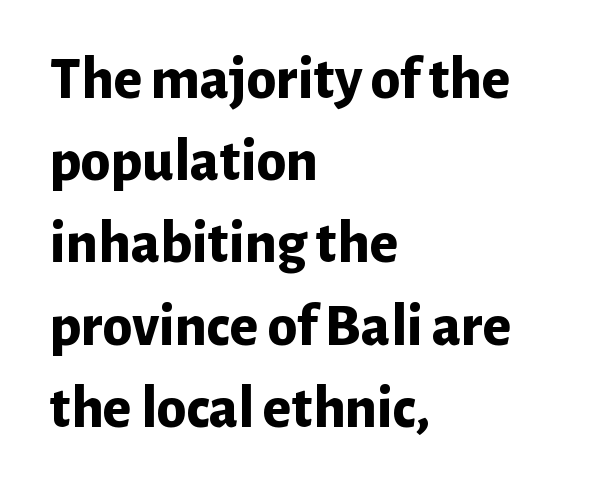
Q: Is the text bold? A: Yes.
Q: Is the text italic (slanted)? A: No, it is upright.
Q: Is the typeface a serif or a sans-serif typeface? A: Sans-serif.
Q: Is the text underlined? A: No.
Q: How is the paragraph aligned? A: Left-aligned.
Q: Is the spacing between letters normal or unusually wide? A: Normal.
Q: Is the spacing between lines tight, normal or loose? A: Normal.
Q: Width (condensed, normal, or wide)? A: Normal.
Q: Stroke contrast? A: Low.
Q: x-height? A: Medium.
Q: Monospaced? A: No.
